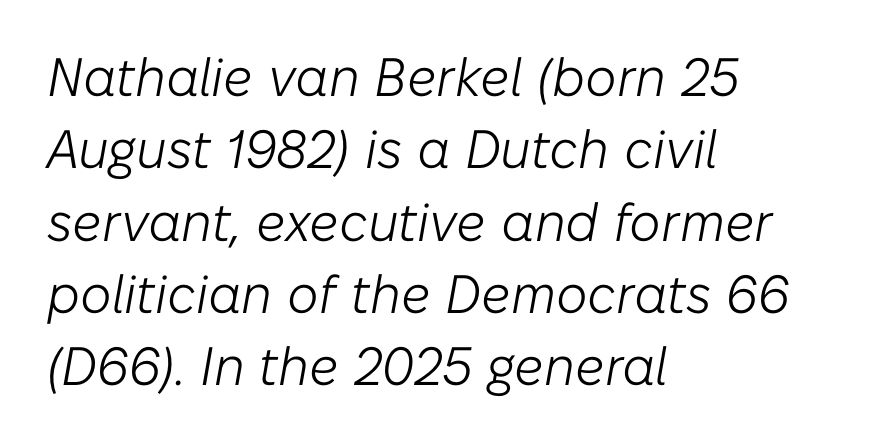
{"italic": "yes", "lean": "right", "slant_degrees": 10, "bold": "no", "weight": "light", "width": "normal", "stroke_contrast": "low", "x_height": "medium", "monospaced": "no", "underline": "no", "align": "left", "line_spacing": "normal", "line_spacing_ratio": 1.34, "letter_spacing": "normal", "letter_spacing_em": 0.0, "glyph_px": 54}
